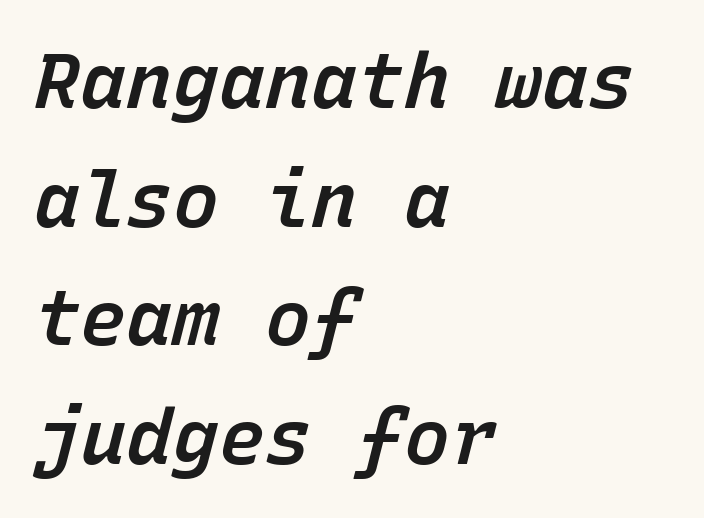
Looks like terminal output: every glyph gets an equal slot. Leading: standard. Only glyphs here, with clear space below each row. This is oblique type, the kind used for emphasis or titles.
